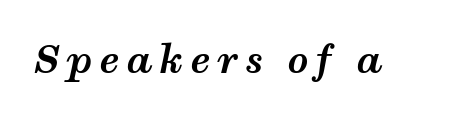
Q: Is the text bold? A: Yes.
Q: Is the text italic (slanted)? A: Yes, it leans right by about 12 degrees.
Q: Is the text underlined? A: No.
Q: Width (condensed, normal, or wide)? A: Wide.
Q: Stroke contrast? A: Medium.
Q: x-height? A: Medium.
Q: Monospaced? A: No.
